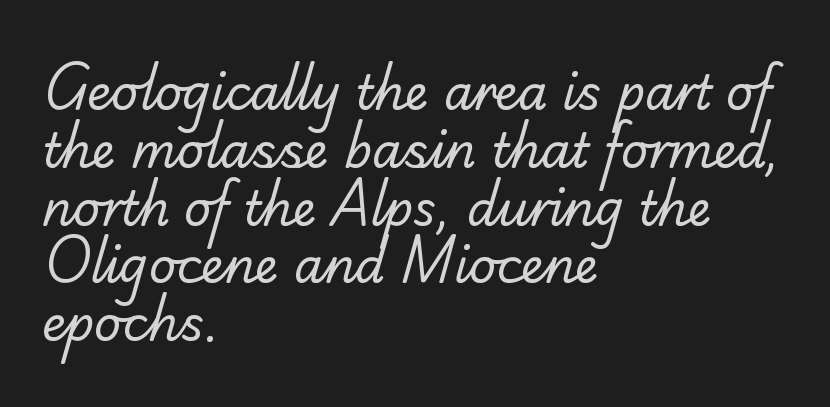
{"serif": "yes", "bold": "no", "weight": "regular", "width": "normal", "stroke_contrast": "low", "x_height": "small", "monospaced": "no", "underline": "no", "align": "left", "line_spacing_ratio": 1.23, "letter_spacing": "normal", "letter_spacing_em": 0.0, "glyph_px": 47}
